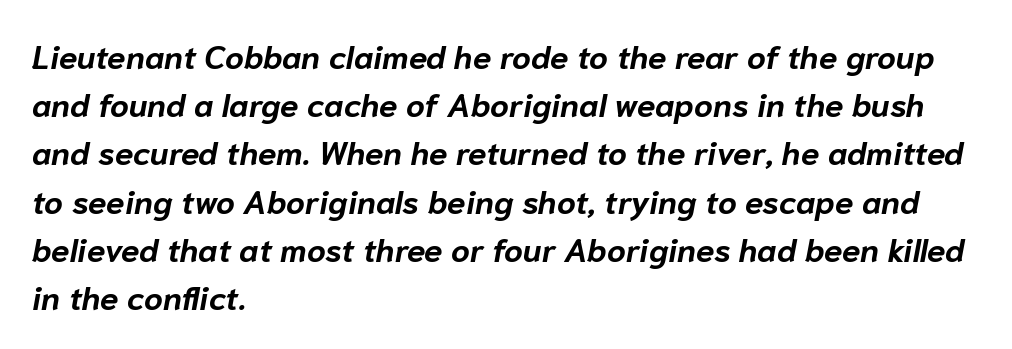
Q: Is the text bold? A: Yes.
Q: Is the text italic (slanted)? A: Yes, it leans right by about 10 degrees.
Q: Is the text underlined? A: No.
Q: How is the paragraph aligned? A: Left-aligned.
Q: Is the spacing between letters normal or unusually wide? A: Normal.
Q: Is the spacing between lines tight, normal or loose? A: Normal.
Q: Width (condensed, normal, or wide)? A: Normal.
Q: Stroke contrast? A: Low.
Q: x-height? A: Medium.
Q: Monospaced? A: No.
